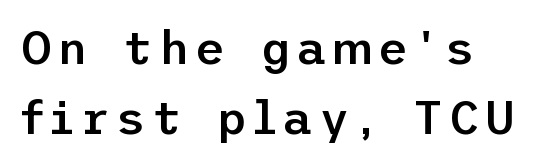
Q: Is the text bold? A: Semi-bold.
Q: Is the text italic (slanted)? A: No, it is upright.
Q: Is the typeface a serif or a sans-serif typeface? A: Sans-serif.
Q: Is the text underlined? A: No.
Q: How is the paragraph aligned? A: Left-aligned.
Q: Is the spacing between lines tight, normal or loose? A: Normal.
Q: Width (condensed, normal, or wide)? A: Normal.
Q: Stroke contrast? A: Low.
Q: x-height? A: Medium.
